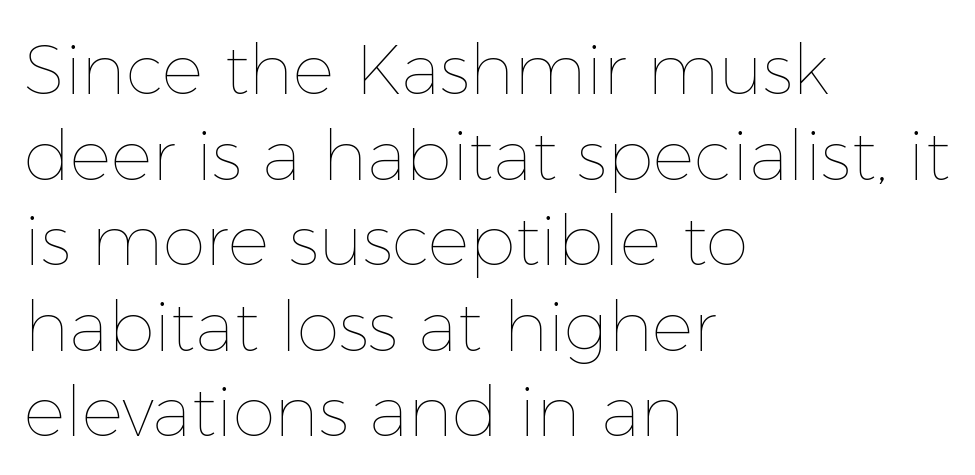
Q: Is the text bold? A: No.
Q: Is the text italic (slanted)? A: No, it is upright.
Q: Is the text underlined? A: No.
Q: How is the paragraph aligned? A: Left-aligned.
Q: Is the spacing between letters normal or unusually wide? A: Normal.
Q: Width (condensed, normal, or wide)? A: Normal.
Q: Stroke contrast? A: Low.
Q: x-height? A: Medium.
Q: Monospaced? A: No.
